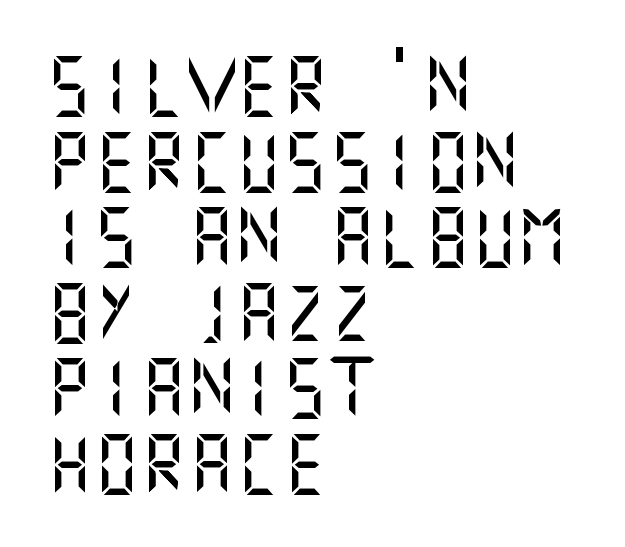
{"serif": "no", "italic": "no", "width": "normal", "stroke_contrast": "medium", "x_height": "large", "underline": "no", "align": "left", "line_spacing": "normal", "line_spacing_ratio": 1.28, "letter_spacing": "normal", "letter_spacing_em": 0.0, "glyph_px": 59}
